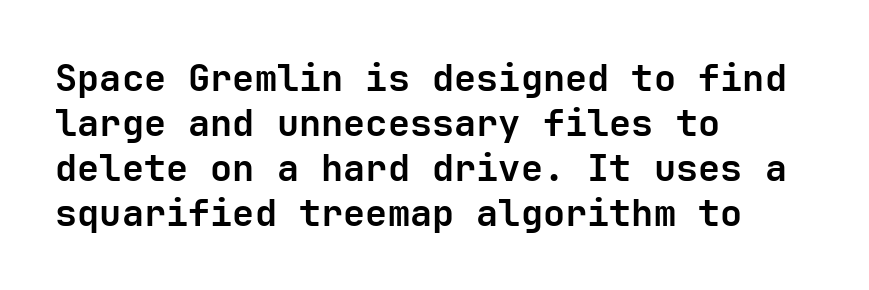
The compositor pushed each line to the left boundary. Strokes here are thick enough to call this a true bold. Rendered with straight, roman letterforms. The rendering shows plain stroke endings on the letterforms — a sans-serif design.
